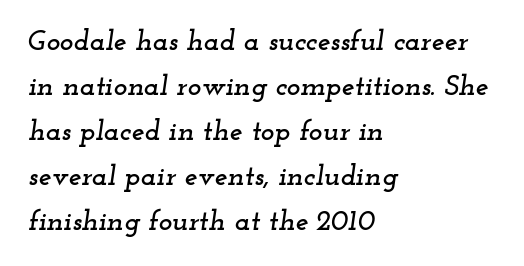
{"serif": "yes", "italic": "yes", "lean": "right", "slant_degrees": 12, "width": "wide", "stroke_contrast": "low", "x_height": "small", "monospaced": "no", "underline": "no", "align": "left", "line_spacing": "normal", "line_spacing_ratio": 1.55, "letter_spacing": "normal", "letter_spacing_em": 0.0, "glyph_px": 29}
